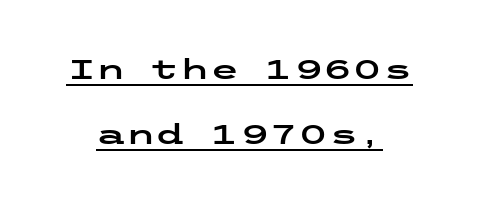
{"italic": "no", "underline": "yes", "align": "center", "line_spacing": "loose", "line_spacing_ratio": 2.42, "letter_spacing": "normal", "letter_spacing_em": 0.0, "glyph_px": 27}
